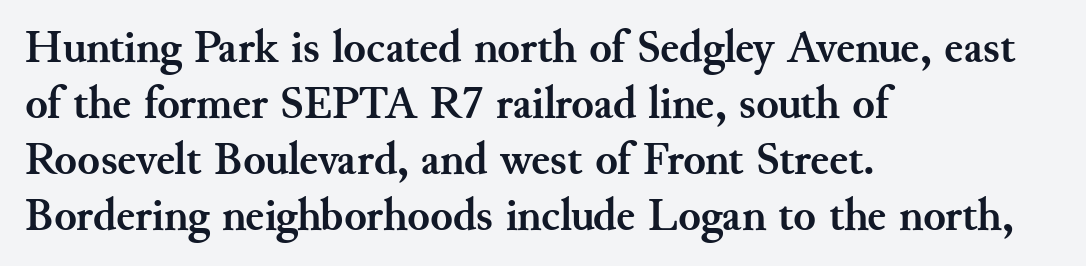
The image shows 46 px semibold serif type, upright; set left-aligned, line spacing 1.22x, normal letter spacing, not underlined; medium stroke contrast and a small x-height.
